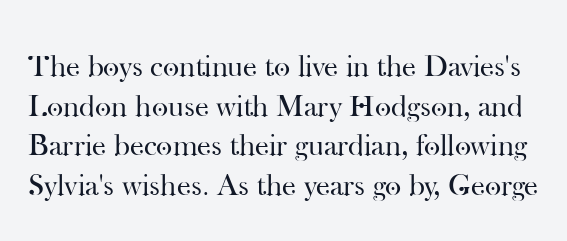
Q: Is the text bold? A: No.
Q: Is the text italic (slanted)? A: No, it is upright.
Q: Is the typeface a serif or a sans-serif typeface? A: Serif.
Q: Is the text underlined? A: No.
Q: Is the spacing between letters normal or unusually wide? A: Normal.
Q: Is the spacing between lines tight, normal or loose? A: Normal.
Q: Width (condensed, normal, or wide)? A: Normal.
Q: Stroke contrast? A: High.
Q: x-height? A: Small.
Q: Monospaced? A: No.
